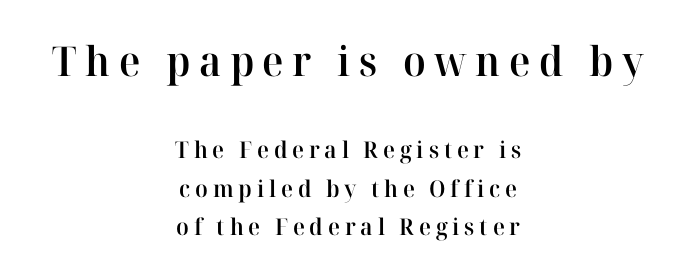
Q: Is the text bold? A: Semi-bold.
Q: Is the text italic (slanted)? A: No, it is upright.
Q: Is the typeface a serif or a sans-serif typeface? A: Serif.
Q: Is the text underlined? A: No.
Q: How is the paragraph aligned? A: Centered.
Q: Is the spacing between letters normal or unusually wide? A: Unusually wide.
Q: Is the spacing between lines tight, normal or loose? A: Normal.
Q: Which block of text is set in a larger size, the first (top) or the second (bottom)? A: The first (top) one.
Q: Width (condensed, normal, or wide)? A: Normal.
Q: Stroke contrast? A: High.
Q: x-height? A: Medium.
Q: Monospaced? A: No.
